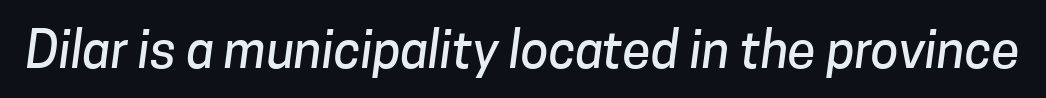
The letters carry no serifs — their stems end cleanly without finishing strokes. The line texture is even and compact thanks to regular tracking. Character widths vary here, with narrow letters taking less room than wide ones. Decoration check: the copy has no underline.
